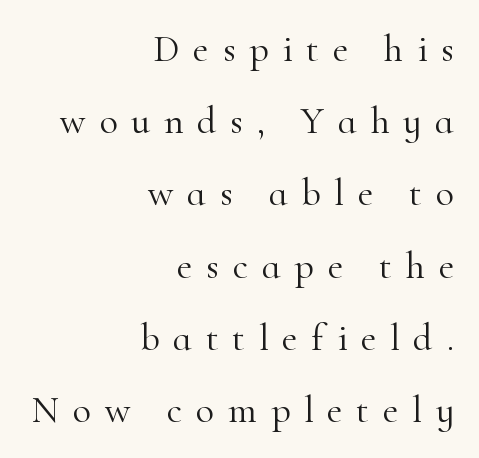
Q: Is the text bold? A: No.
Q: Is the text italic (slanted)? A: No, it is upright.
Q: Is the typeface a serif or a sans-serif typeface? A: Serif.
Q: Is the text underlined? A: No.
Q: How is the paragraph aligned? A: Right-aligned.
Q: Is the spacing between letters normal or unusually wide? A: Unusually wide.
Q: Is the spacing between lines tight, normal or loose? A: Loose.
Q: Width (condensed, normal, or wide)? A: Normal.
Q: Stroke contrast? A: High.
Q: x-height? A: Small.
Q: Monospaced? A: No.
